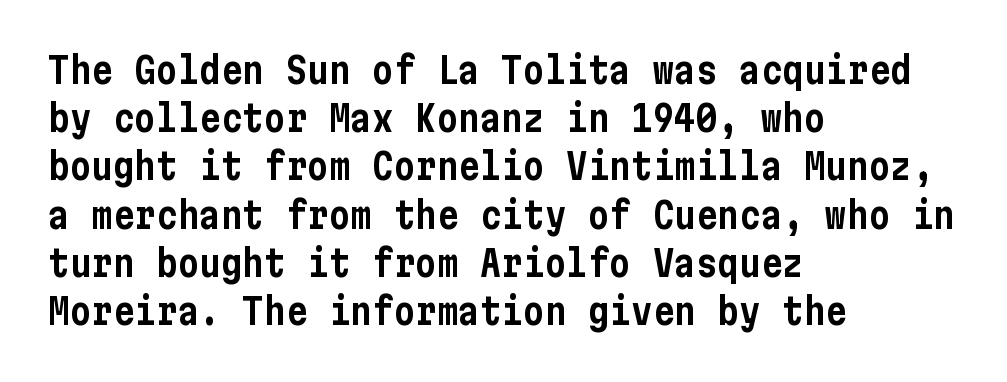
The image shows 36 px condensed sans-serif type, upright; set left-aligned, normal line spacing (1.34x), normal letter spacing, not underlined; low stroke contrast and a medium x-height.
